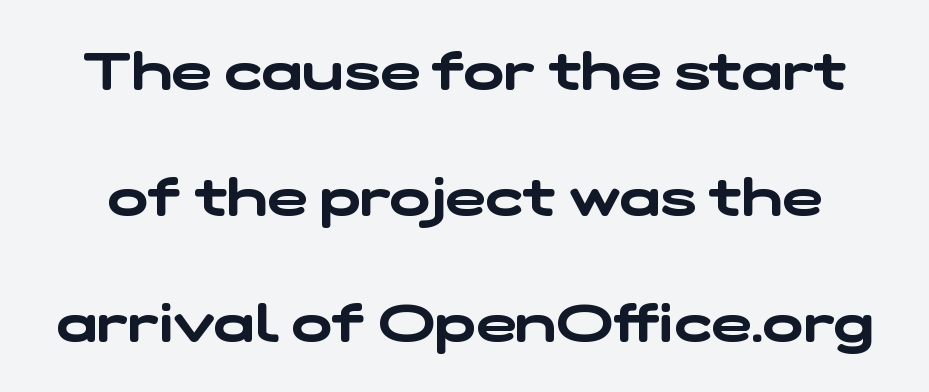
The image shows 54 px wide sans-serif type; set loose line spacing (2.33x), normal letter spacing, not underlined; low stroke contrast and a medium x-height.
